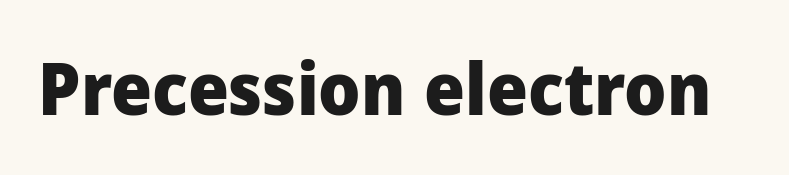
The image shows 72 px heavy sans-serif type, upright; set normal letter spacing, not underlined; low stroke contrast and a medium x-height.
